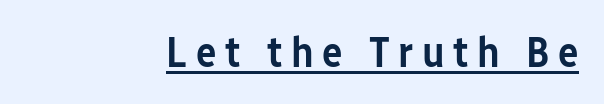
Q: Is the text bold? A: Semi-bold.
Q: Is the text italic (slanted)? A: No, it is upright.
Q: Is the typeface a serif or a sans-serif typeface? A: Sans-serif.
Q: Is the text underlined? A: Yes.
Q: How is the paragraph aligned? A: Right-aligned.
Q: Is the spacing between letters normal or unusually wide? A: Unusually wide.
Q: Width (condensed, normal, or wide)? A: Condensed.
Q: Stroke contrast? A: Low.
Q: x-height? A: Medium.
Q: Monospaced? A: No.
